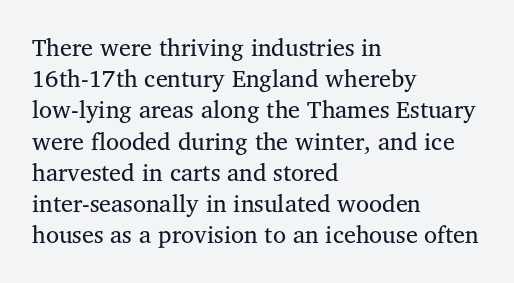
{"italic": "no", "bold": "no", "underline": "no", "align": "left", "line_spacing": "normal", "line_spacing_ratio": 1.3, "letter_spacing": "normal", "letter_spacing_em": 0.0, "glyph_px": 24}
